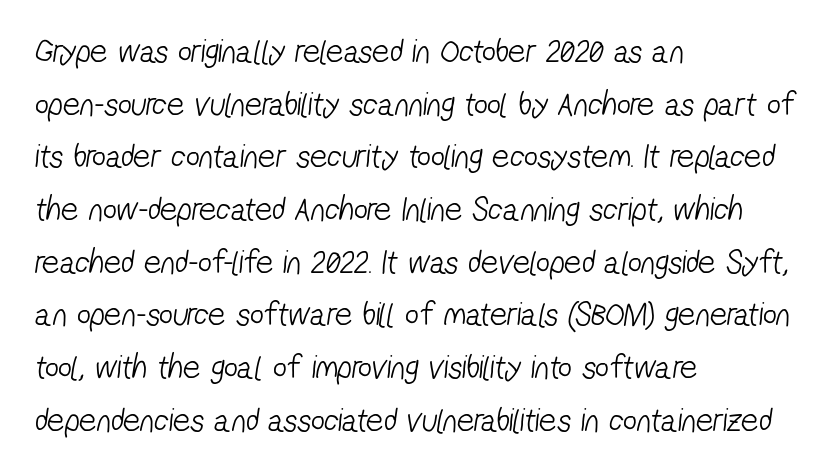
Q: Is the text bold? A: No.
Q: Is the typeface a serif or a sans-serif typeface? A: Sans-serif.
Q: Is the text underlined? A: No.
Q: How is the paragraph aligned? A: Left-aligned.
Q: Is the spacing between letters normal or unusually wide? A: Normal.
Q: Is the spacing between lines tight, normal or loose? A: Normal.
Q: Width (condensed, normal, or wide)? A: Condensed.
Q: Stroke contrast? A: Low.
Q: x-height? A: Medium.
Q: Monospaced? A: No.
